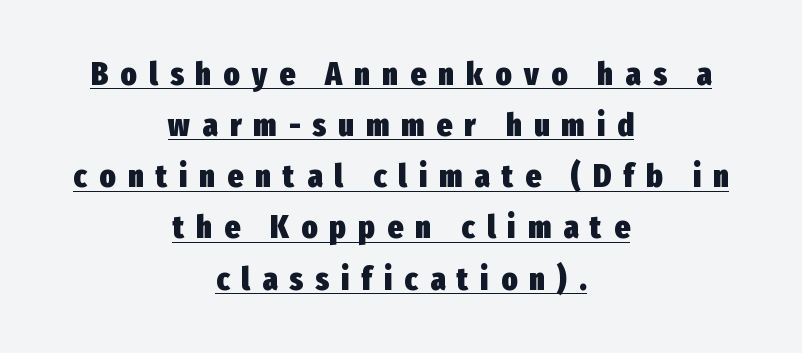
{"serif": "no", "italic": "no", "bold": "yes", "weight": "heavy", "width": "condensed", "stroke_contrast": "low", "x_height": "medium", "monospaced": "no", "underline": "yes", "align": "center", "line_spacing": "normal", "line_spacing_ratio": 1.55, "letter_spacing": "wide", "letter_spacing_em": 0.37, "glyph_px": 33}
